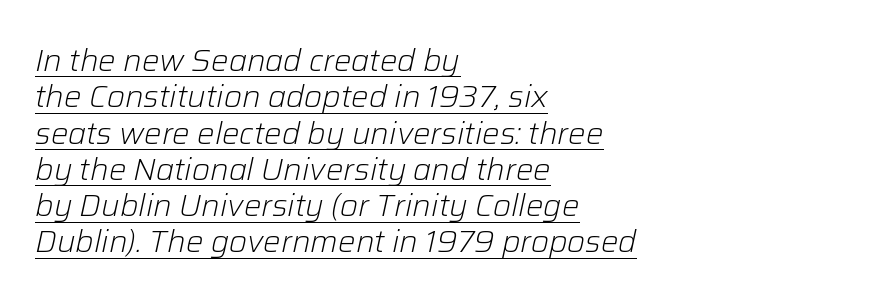
Honestly, the letter spacing is just normal — you wouldn't notice it. Descenders here cross a horizontal rule under the line. This is oblique type, the kind used for emphasis or titles. Compared with a typical body face, this is equally light or lighter still. You could not count columns in this text — the font is proportionally spaced.
